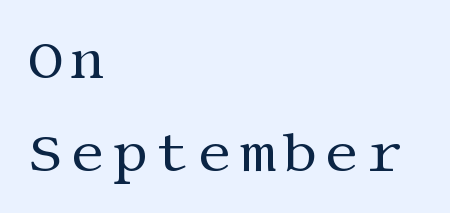
Q: Is the text bold? A: No.
Q: Is the text italic (slanted)? A: No, it is upright.
Q: Is the typeface a serif or a sans-serif typeface? A: Serif.
Q: Is the text underlined? A: No.
Q: How is the paragraph aligned? A: Left-aligned.
Q: Is the spacing between lines tight, normal or loose? A: Normal.
Q: Width (condensed, normal, or wide)? A: Normal.
Q: Stroke contrast? A: Medium.
Q: x-height? A: Large.
